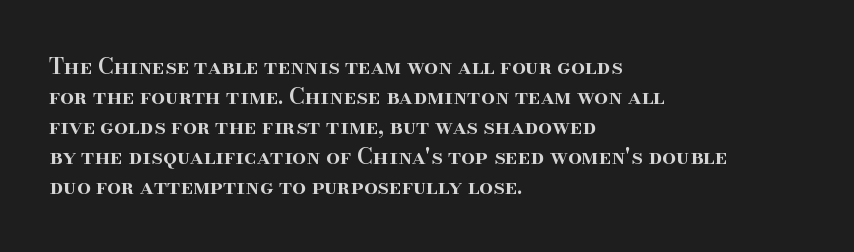
In terms of letterspacing, this is plain default setting. Underlining? Definitely not there. The rendering anchors every line to the left-hand side. Style check: upright.
